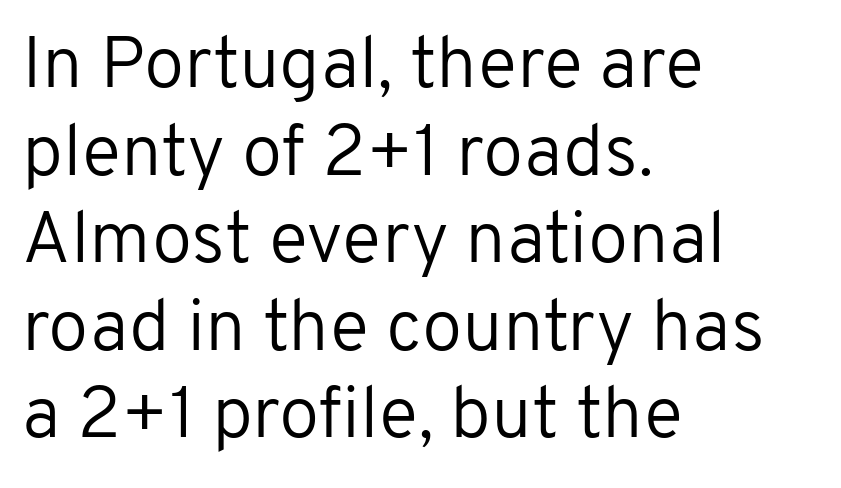
Q: Is the text bold? A: No.
Q: Is the text italic (slanted)? A: No, it is upright.
Q: Is the typeface a serif or a sans-serif typeface? A: Sans-serif.
Q: Is the text underlined? A: No.
Q: How is the paragraph aligned? A: Left-aligned.
Q: Is the spacing between letters normal or unusually wide? A: Normal.
Q: Width (condensed, normal, or wide)? A: Normal.
Q: Stroke contrast? A: Low.
Q: x-height? A: Medium.
Q: Monospaced? A: No.
